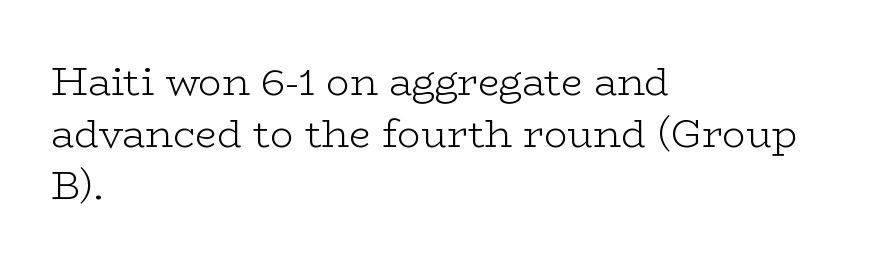
Q: Is the text bold? A: No.
Q: Is the text italic (slanted)? A: No, it is upright.
Q: Is the typeface a serif or a sans-serif typeface? A: Serif.
Q: Is the text underlined? A: No.
Q: How is the paragraph aligned? A: Left-aligned.
Q: Is the spacing between letters normal or unusually wide? A: Normal.
Q: Is the spacing between lines tight, normal or loose? A: Normal.
Q: Width (condensed, normal, or wide)? A: Wide.
Q: Stroke contrast? A: Low.
Q: x-height? A: Medium.
Q: Monospaced? A: No.
